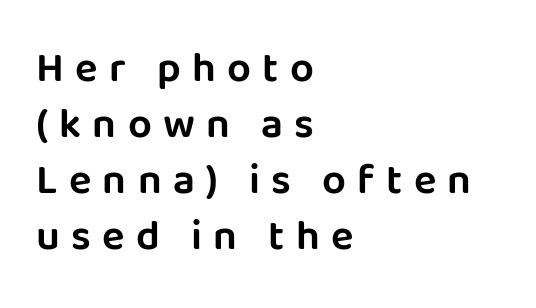
The image shows 42 px sans-serif type, upright; set left-aligned, normal line spacing (1.33x), unusually wide letter spacing (+0.27 em), not underlined; low stroke contrast and a large x-height.
